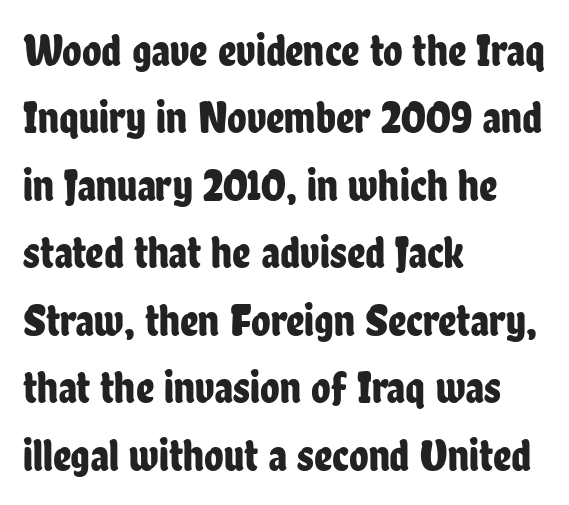
Q: Is the text italic (slanted)? A: No, it is upright.
Q: Is the typeface a serif or a sans-serif typeface? A: Sans-serif.
Q: Is the text underlined? A: No.
Q: How is the paragraph aligned? A: Left-aligned.
Q: Is the spacing between letters normal or unusually wide? A: Normal.
Q: Is the spacing between lines tight, normal or loose? A: Normal.
Q: Width (condensed, normal, or wide)? A: Condensed.
Q: Stroke contrast? A: Low.
Q: x-height? A: Medium.
Q: Monospaced? A: No.
